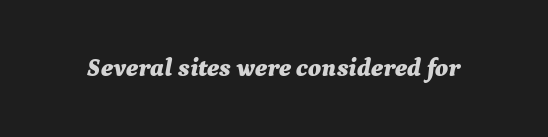
The image shows 25 px bold type, italic (leaning right); set normal letter spacing, not underlined.
